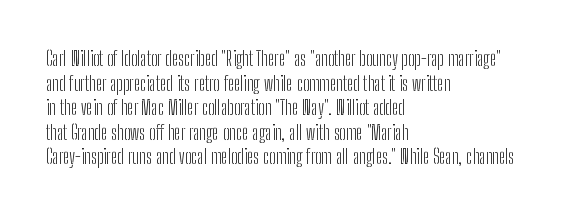
Q: Is the text bold? A: No.
Q: Is the text italic (slanted)? A: No, it is upright.
Q: Is the text underlined? A: No.
Q: How is the paragraph aligned? A: Left-aligned.
Q: Is the spacing between letters normal or unusually wide? A: Normal.
